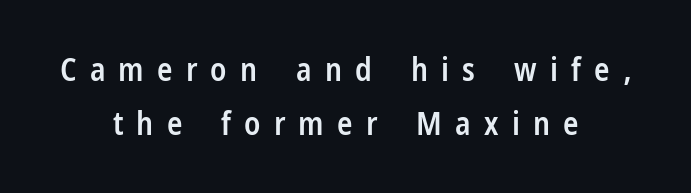
{"serif": "no", "italic": "no", "bold": "semi", "weight": "semibold", "width": "condensed", "stroke_contrast": "low", "x_height": "medium", "monospaced": "no", "underline": "no", "align": "center", "line_spacing": "normal", "line_spacing_ratio": 1.68, "letter_spacing": "wide", "letter_spacing_em": 0.41, "glyph_px": 32}
